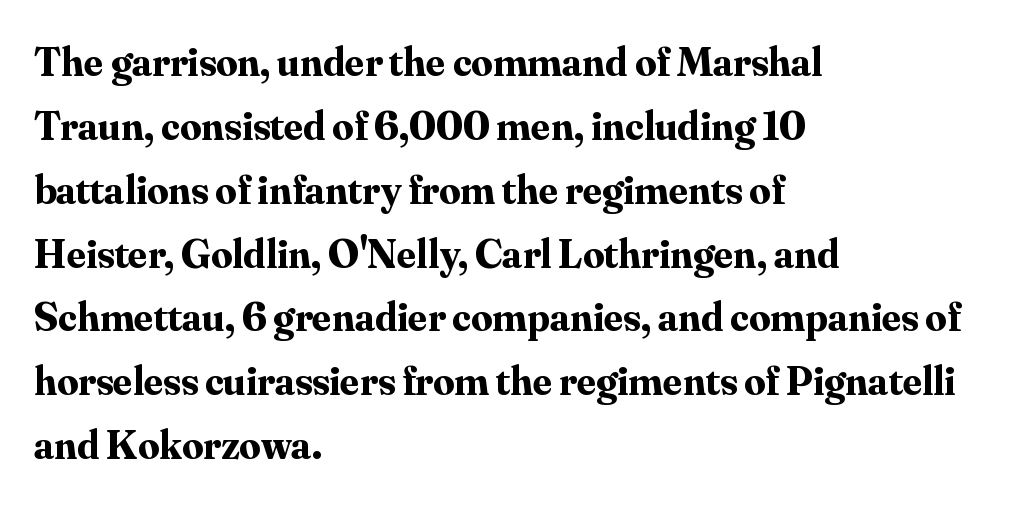
The lettering holds an erect, upright posture throughout. Short note: letters normally spaced. Words float on clear page, feet unadorned. The face used here is proportionally spaced, like ordinary book or web type. These lines sit exactly where default settings would place them.
